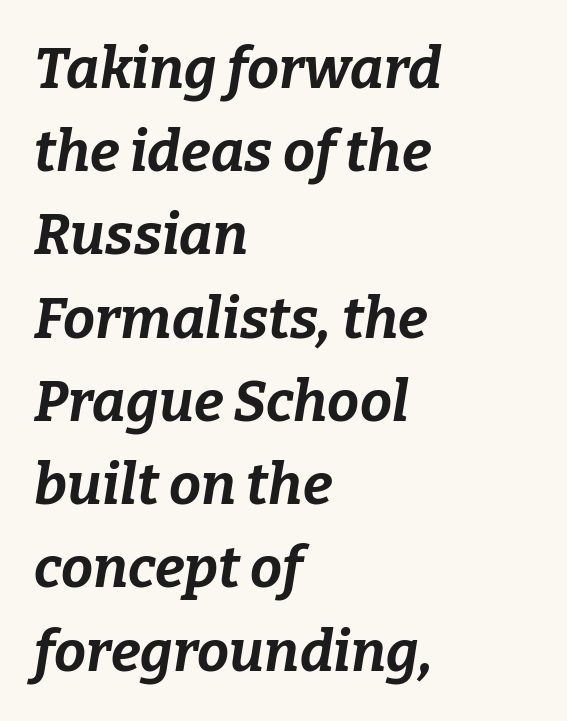
Is the letter spacing exaggerated? No — it looks like the ordinary default. Each line starts at the same left margin while the right side varies. Underline: absent. This sample has the flowing, uneven cadence of proportional lettering. Looking at the ascenders, they clearly lean.
